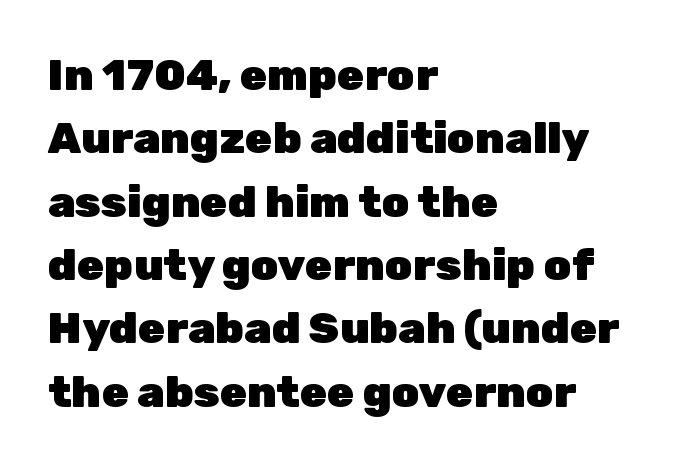
{"serif": "no", "italic": "no", "bold": "yes", "weight": "heavy", "width": "normal", "stroke_contrast": "low", "x_height": "medium", "monospaced": "no", "underline": "no", "align": "left", "line_spacing": "normal", "line_spacing_ratio": 1.44, "letter_spacing": "normal", "letter_spacing_em": 0.0, "glyph_px": 44}
